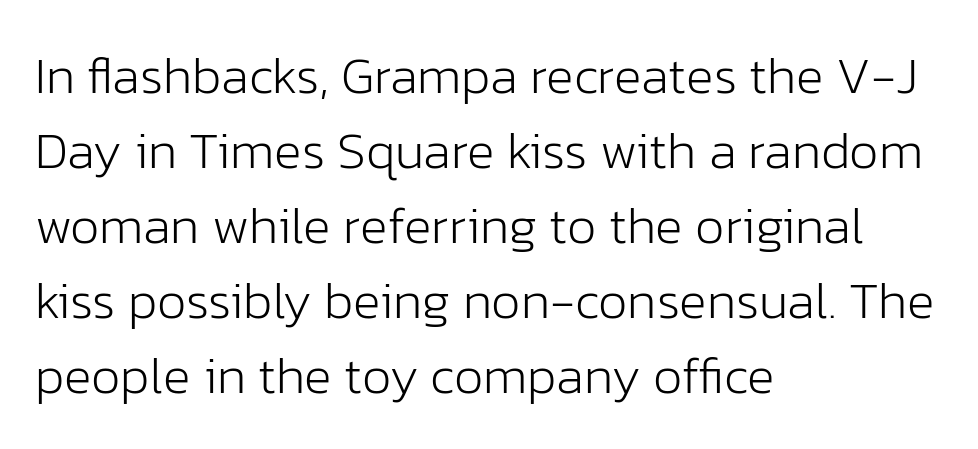
Q: Is the text bold? A: No.
Q: Is the text italic (slanted)? A: No, it is upright.
Q: Is the typeface a serif or a sans-serif typeface? A: Sans-serif.
Q: Is the text underlined? A: No.
Q: How is the paragraph aligned? A: Left-aligned.
Q: Is the spacing between letters normal or unusually wide? A: Normal.
Q: Is the spacing between lines tight, normal or loose? A: Normal.
Q: Width (condensed, normal, or wide)? A: Normal.
Q: Stroke contrast? A: Low.
Q: x-height? A: Medium.
Q: Monospaced? A: No.
